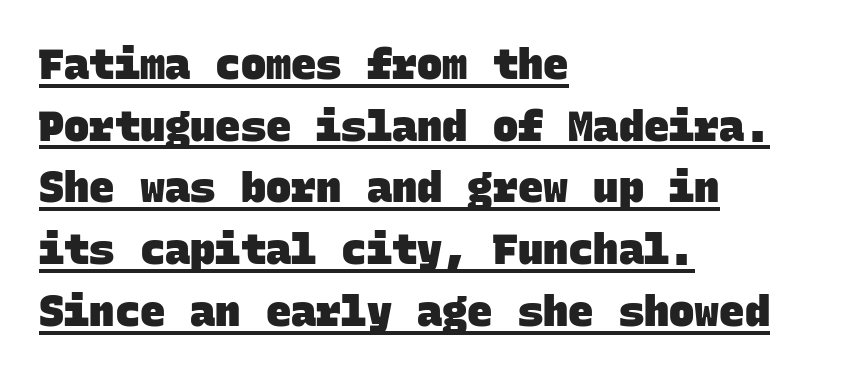
Leading: standard. This is underlined copy, the kind a proofreader might mark for attention. A classic flush-left, rag-right setting is used for this passage. The font is running at its bold setting. The rendering uses typewriter-style spacing with identical character cells. Typographically, this falls in the sans-serif category.
